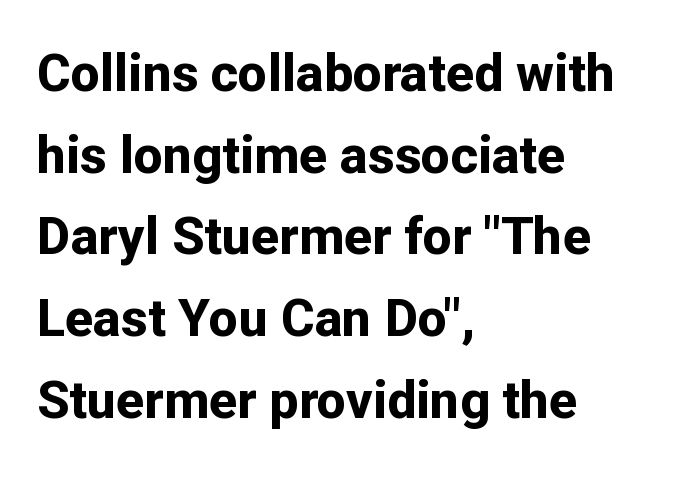
The image shows 52 px bold sans-serif type, upright; set left-aligned, normal line spacing (1.57x), normal letter spacing, not underlined; low stroke contrast and a medium x-height.
